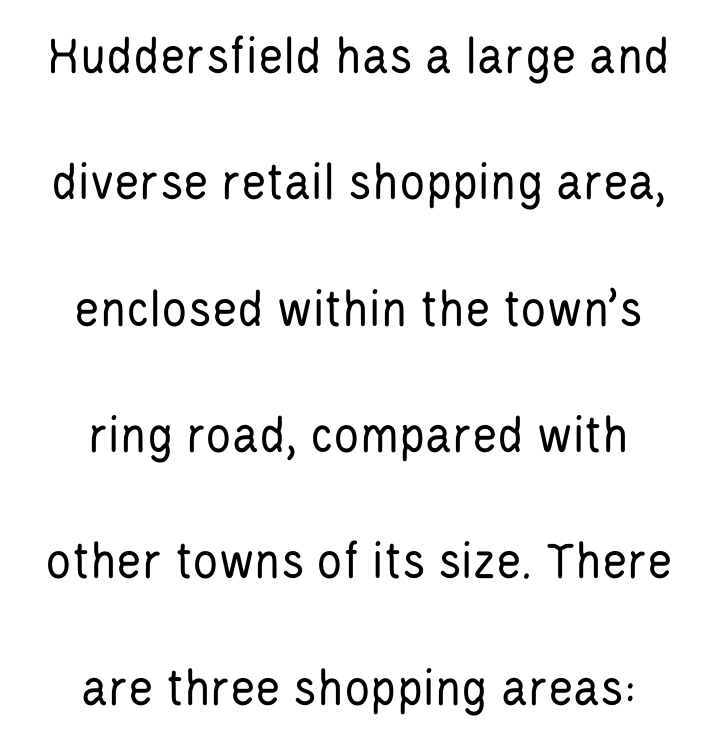
{"serif": "no", "italic": "no", "bold": "no", "weight": "regular", "width": "condensed", "stroke_contrast": "low", "x_height": "large", "monospaced": "no", "underline": "no", "line_spacing": "loose", "line_spacing_ratio": 2.34, "letter_spacing": "normal", "letter_spacing_em": 0.0, "glyph_px": 54}
